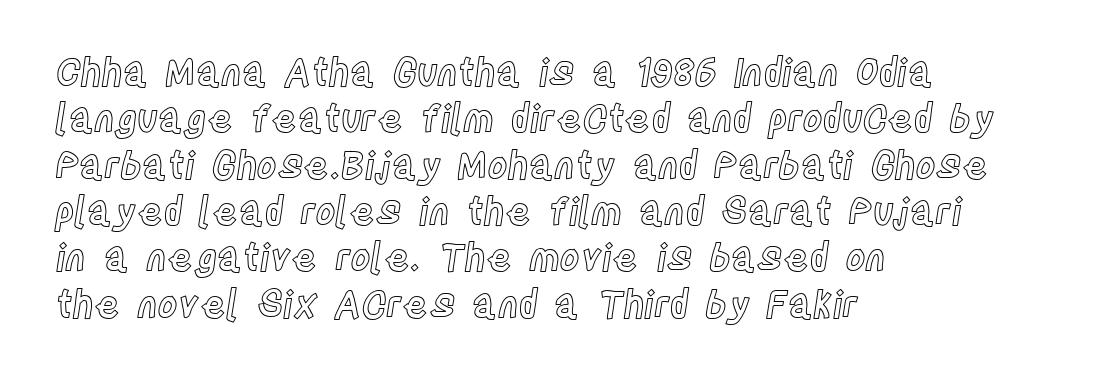
Q: Is the text italic (slanted)? A: Yes.
Q: Is the text underlined? A: No.
Q: How is the paragraph aligned? A: Left-aligned.
Q: Is the spacing between letters normal or unusually wide? A: Normal.
Q: Width (condensed, normal, or wide)? A: Condensed.
Q: x-height? A: Large.
Q: Monospaced? A: No.
